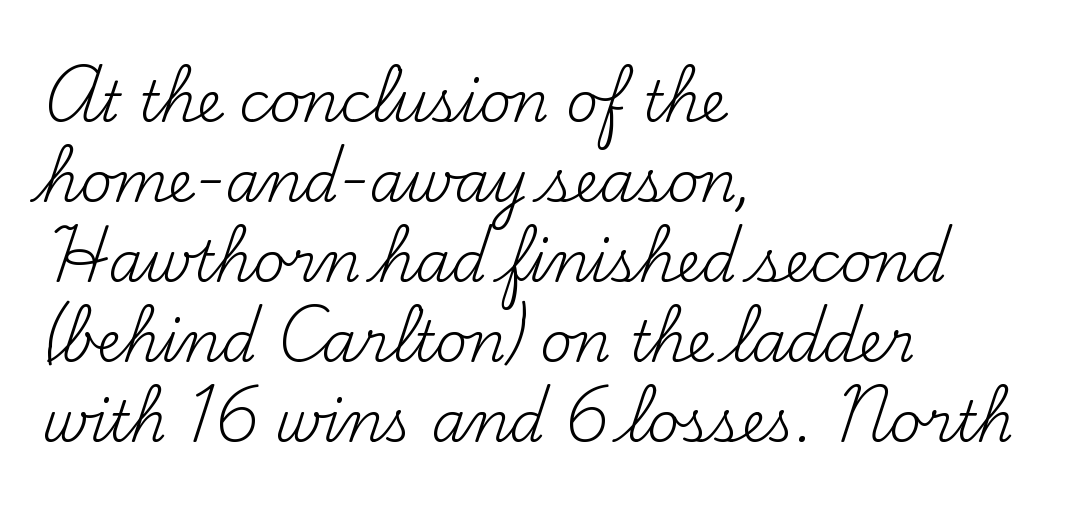
The type is set solid horizontally, with unmodified tracking. A light-to-regular cut is what we see here. Each row of text sits above clean, open space. These lines sit exactly where default settings would place them. Teacher's note: observe the even left margin — that is flush-left alignment.
